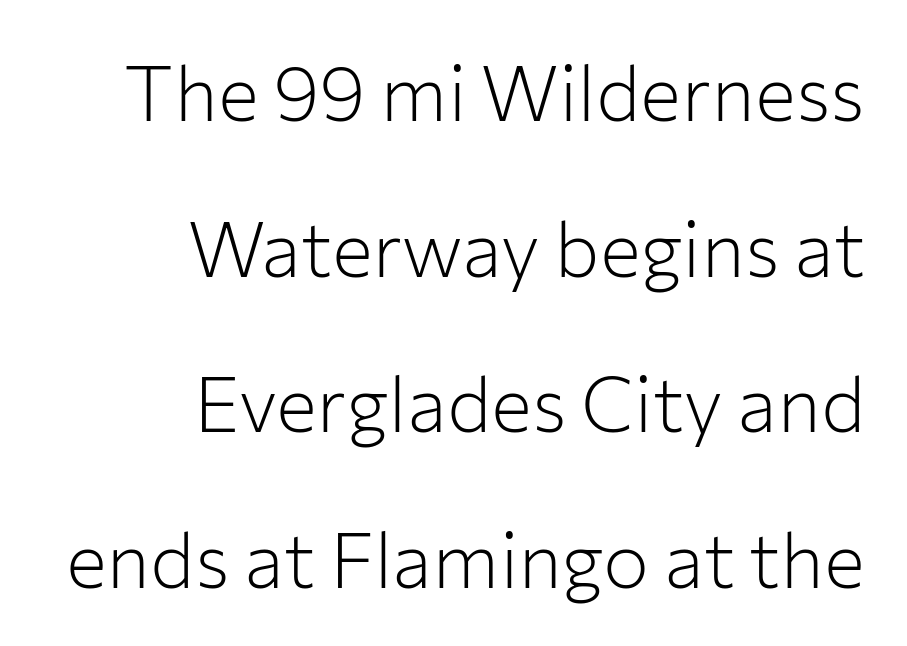
Tracking value appears to be zero — textbook default spacing. This is roman type, the default non-slanted kind. Notice how the passage keeps a crisp vertical edge on the right only. Whoever set this chose breathing room over compactness in the vertical rhythm. Heaviness? Minimal to ordinary, like unemphasized prose.
